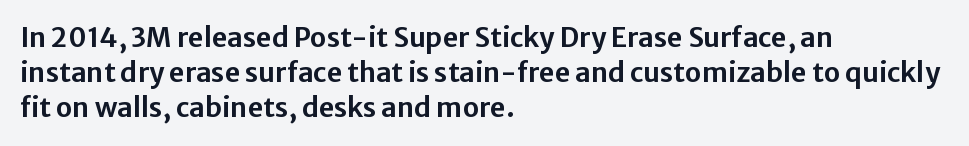
Q: Is the text italic (slanted)? A: No, it is upright.
Q: Is the text underlined? A: No.
Q: How is the paragraph aligned? A: Left-aligned.
Q: Is the spacing between letters normal or unusually wide? A: Normal.
Q: Is the spacing between lines tight, normal or loose? A: Normal.
